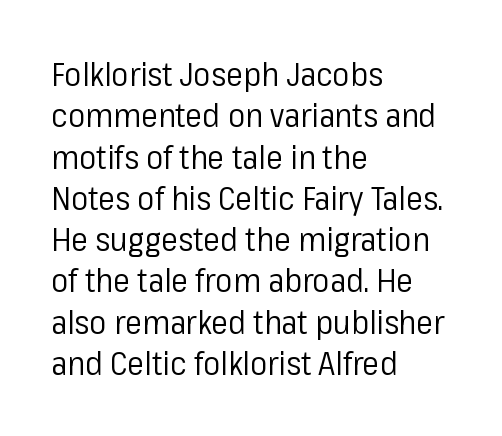
If you drew a ruler down the left edge, every line would touch it. Summary of weight: not heavy and not bold. The space beneath each line is pristine and unruled. Think of a printed novel: that variable character pitch is what you see here. Interline gaps are of average width in this sample.
